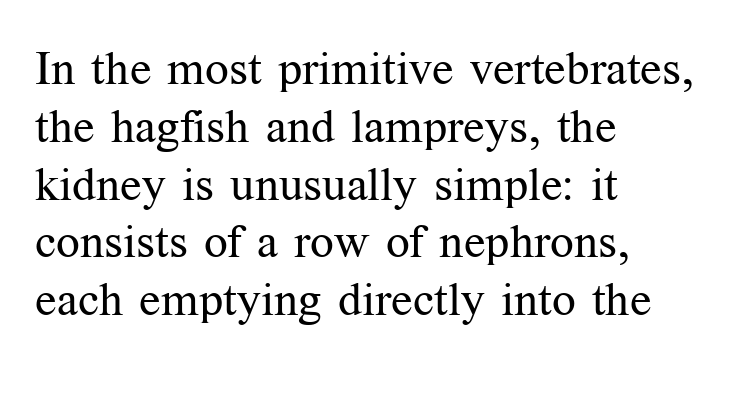
{"serif": "yes", "italic": "no", "bold": "no", "weight": "regular", "width": "normal", "stroke_contrast": "medium", "x_height": "medium", "monospaced": "no", "underline": "no", "align": "left", "line_spacing_ratio": 1.23, "letter_spacing": "normal", "letter_spacing_em": 0.0, "glyph_px": 47}
